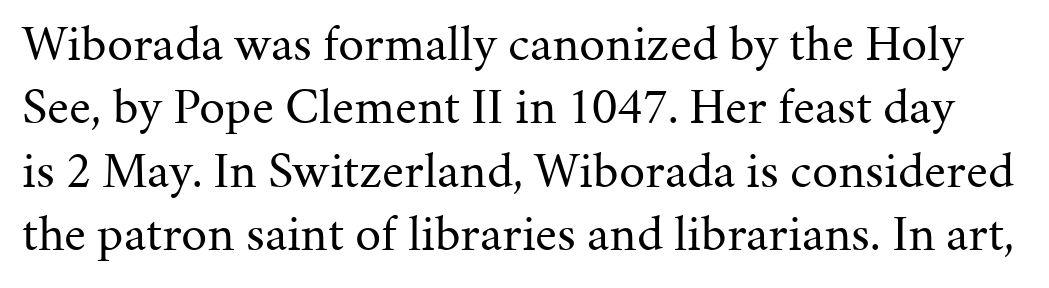
The image shows 52 px regular-weight serif type, upright; set line spacing 1.22x, normal letter spacing, not underlined; medium stroke contrast and a medium x-height.
